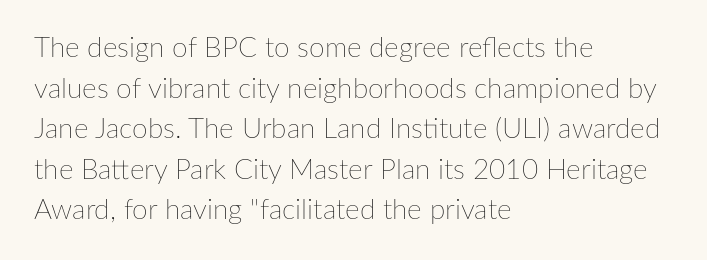
The image shows 28 px thin type, upright; set left-aligned, normal line spacing (1.45x), normal letter spacing, not underlined; low stroke contrast and a medium x-height.
